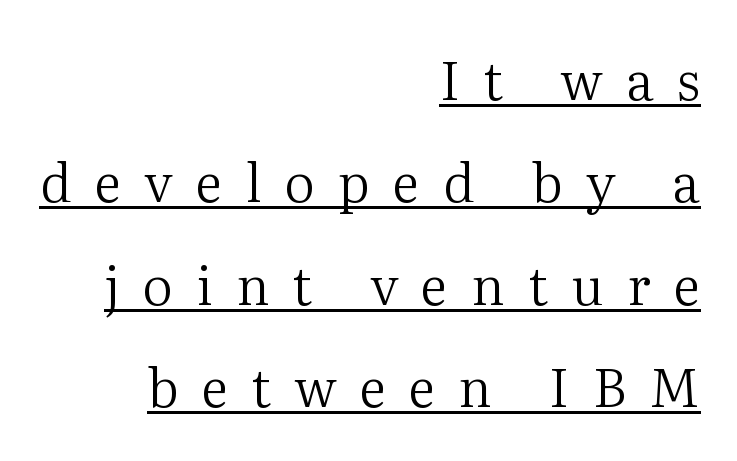
Bold? No — there's no thickening of the strokes. The vertical gap from one line to the next is large. A typesetter would label this face a serif. The lettering holds an erect, upright posture throughout. This rendering uses right alignment, leaving the left contour irregular.
